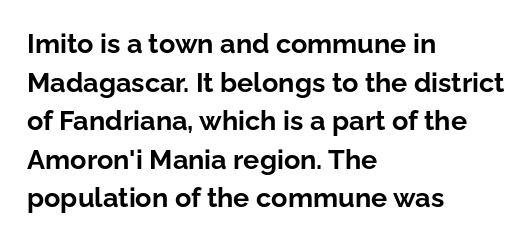
Q: Is the text bold? A: Yes.
Q: Is the text italic (slanted)? A: No, it is upright.
Q: Is the text underlined? A: No.
Q: How is the paragraph aligned? A: Left-aligned.
Q: Is the spacing between letters normal or unusually wide? A: Normal.
Q: Is the spacing between lines tight, normal or loose? A: Normal.
